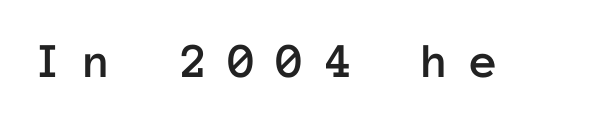
{"italic": "no", "width": "normal", "stroke_contrast": "low", "x_height": "medium", "monospaced": "yes", "underline": "no", "letter_spacing": "wide", "letter_spacing_em": 0.42, "glyph_px": 50}
